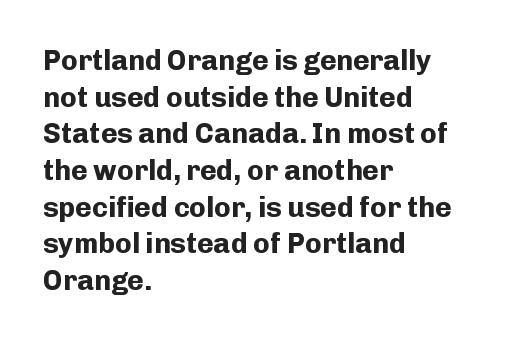
The image shows 28 px bold sans-serif type, upright; set left-aligned, normal line spacing (1.31x), normal letter spacing, not underlined; low stroke contrast and a medium x-height.
